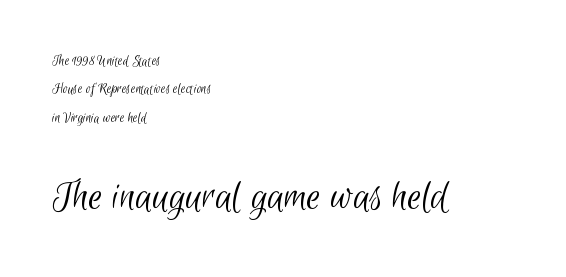
The image shows 44 px light, condensed sans-serif type; set left-aligned, line spacing 1.89x, normal letter spacing, not underlined; the second (bottom) block is 2.93x larger; low stroke contrast and a small x-height.
